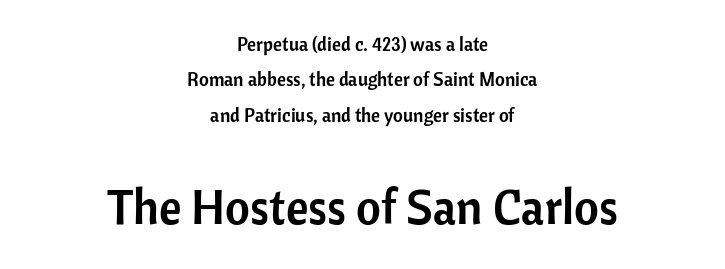
The image shows 48 px sans-serif type, upright; set centered, line spacing 1.86x, normal letter spacing, not underlined; the second (bottom) block is 2.53x larger; low stroke contrast and a medium x-height.
